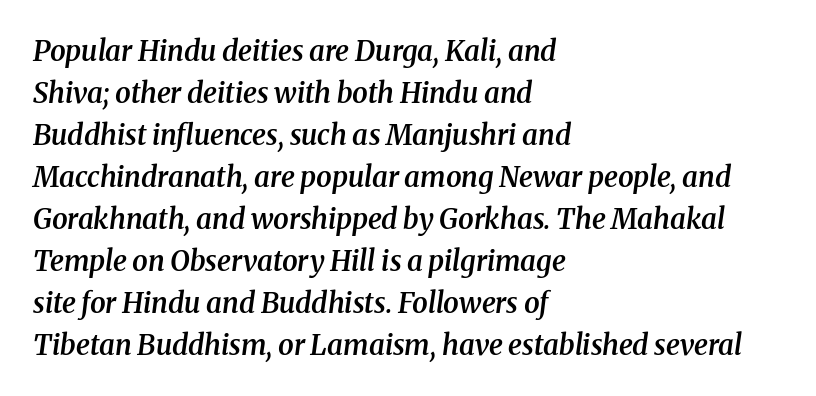
The image shows 28 px semibold serif type, italic (leaning right); set left-aligned, normal line spacing (1.5x), normal letter spacing, not underlined; medium stroke contrast and a medium x-height.
